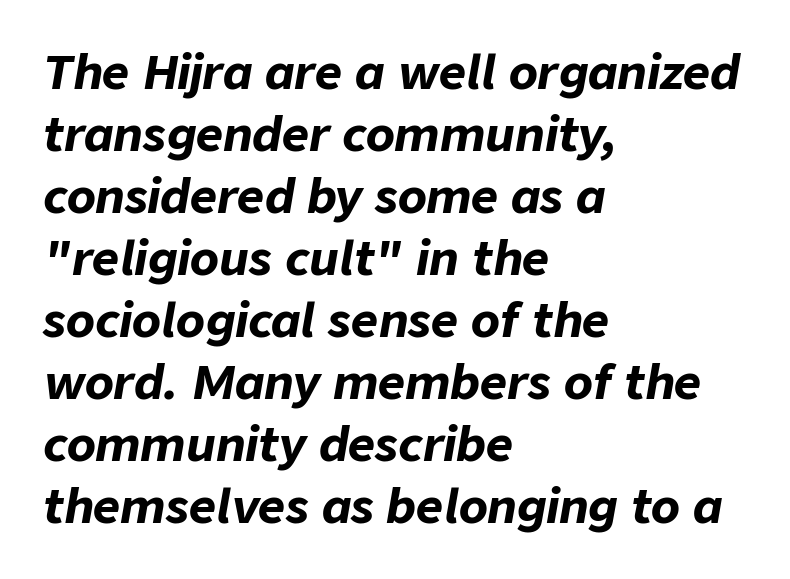
Any mark beneath the type? The region is blank. You'd pick this weight for a headline — it's a proper bold. This sample keeps an unexceptional amount of space between lines. These lines were composed using italics. You could not count columns in this text — the font is proportionally spaced.
